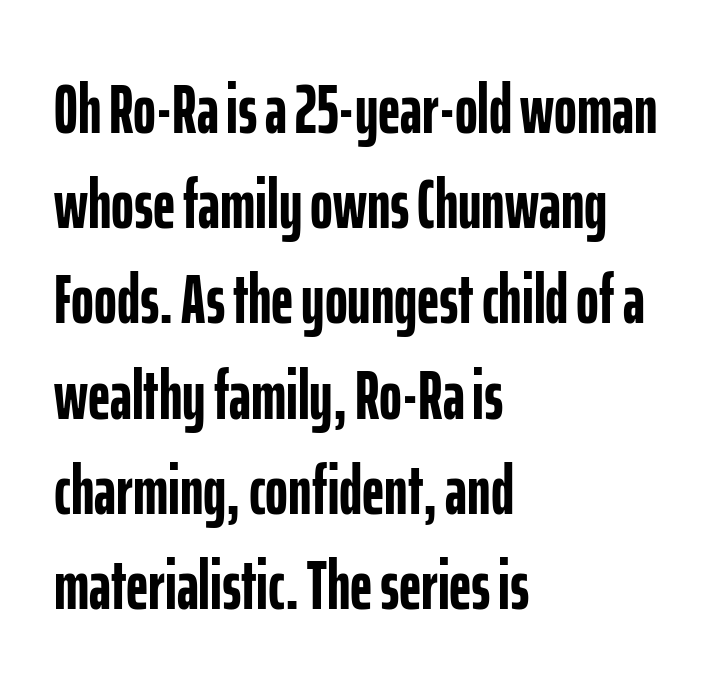
The image shows 69 px semibold, condensed sans-serif type, upright; set left-aligned, normal line spacing (1.38x), normal letter spacing, not underlined; low stroke contrast and a medium x-height.
